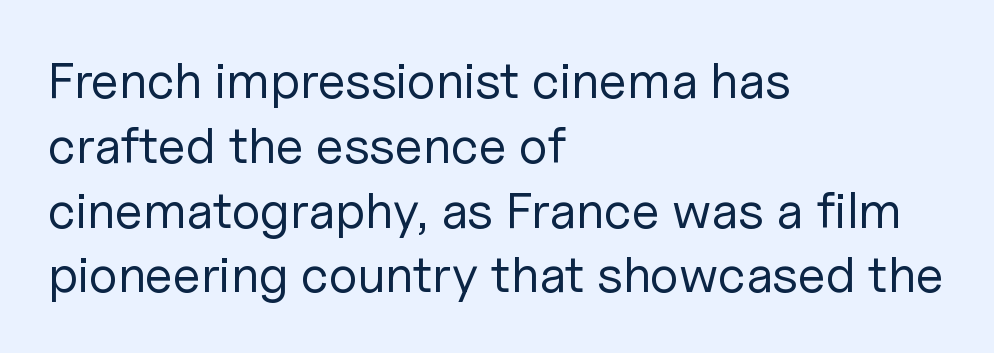
The image shows 51 px regular-weight sans-serif type, upright; set left-aligned, normal line spacing (1.27x), normal letter spacing, not underlined; low stroke contrast and a medium x-height.
